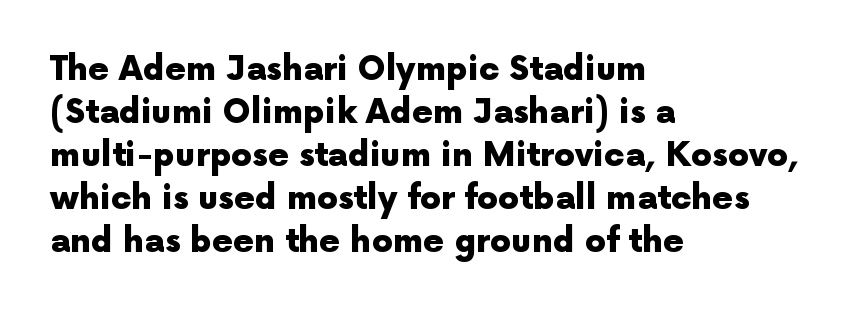
Set as a true bold cut, around the 700 mark. Quick note: not italic, upright. Beneath every word, the page is bare. The letterforms sit shoulder to shoulder at normal distance. Does the leading feel generous? No, just average. Classification — sans serif.
